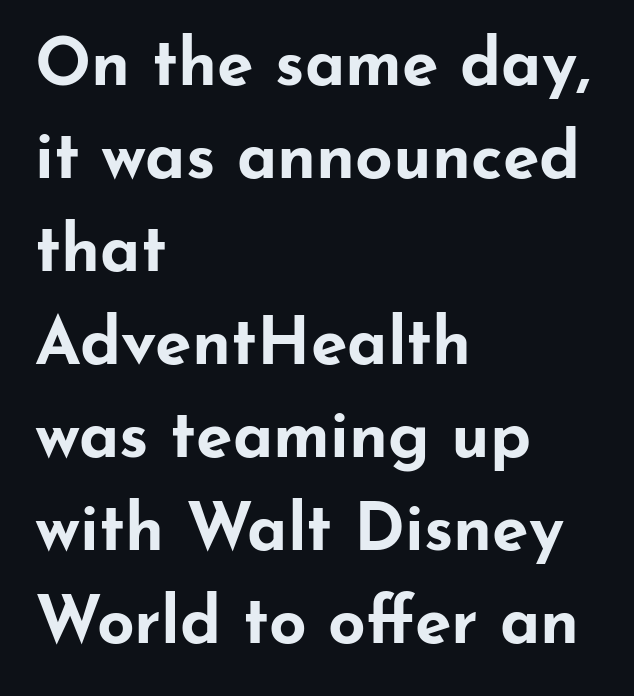
The image shows 66 px bold, wide sans-serif type, upright; set left-aligned, normal line spacing (1.41x), normal letter spacing, not underlined; low stroke contrast and a small x-height.
